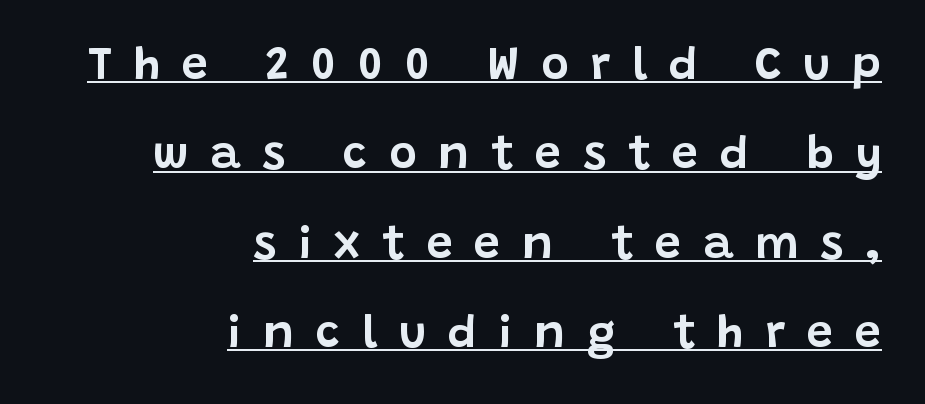
{"serif": "no", "italic": "no", "width": "normal", "stroke_contrast": "low", "x_height": "large", "monospaced": "no", "underline": "yes", "align": "right", "line_spacing": "loose", "line_spacing_ratio": 1.9, "letter_spacing": "wide", "letter_spacing_em": 0.46, "glyph_px": 47}
